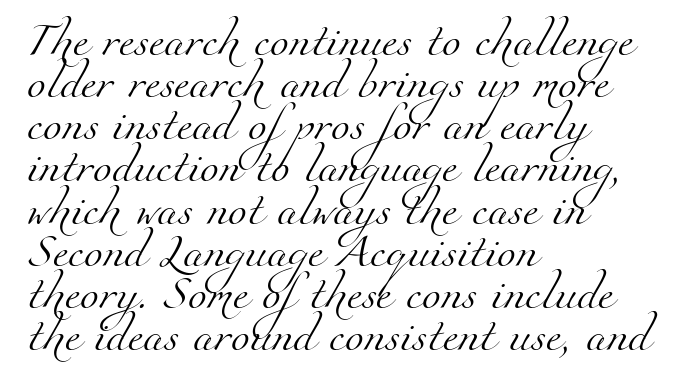
Stroke terminals: seriffed. Varying glyph widths throughout — classic text-font behaviour. How are the letters spaced? Ordinarily, with no added tracking. The area under the type is left untouched. Horizontally, the lines are justified to the leading edge only. Think standard paragraph weight, or any step lighter than that.
